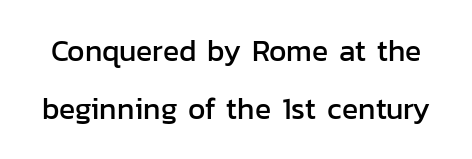
{"serif": "no", "italic": "no", "width": "normal", "stroke_contrast": "low", "x_height": "medium", "monospaced": "no", "underline": "no", "line_spacing": "loose", "line_spacing_ratio": 1.92, "letter_spacing": "normal", "letter_spacing_em": 0.0, "glyph_px": 30}
